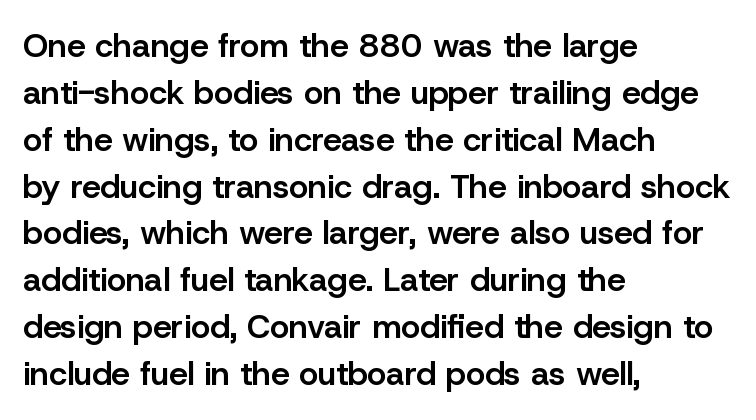
This rendering leaves character spacing at its baseline value. The lines are quadded left. Reading down the column, the eye jumps a familiar distance to each next line. Underlining? Definitely not there. Looks like regular typesetting: each glyph gets only the width it needs.
